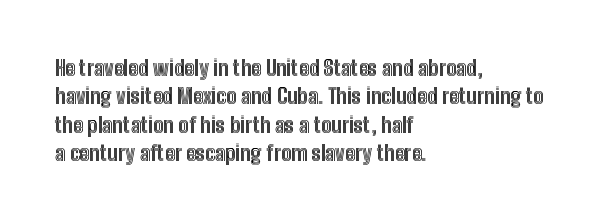
Q: Is the text italic (slanted)? A: No, it is upright.
Q: Is the text underlined? A: No.
Q: How is the paragraph aligned? A: Left-aligned.
Q: Is the spacing between letters normal or unusually wide? A: Normal.
Q: Is the spacing between lines tight, normal or loose? A: Normal.
